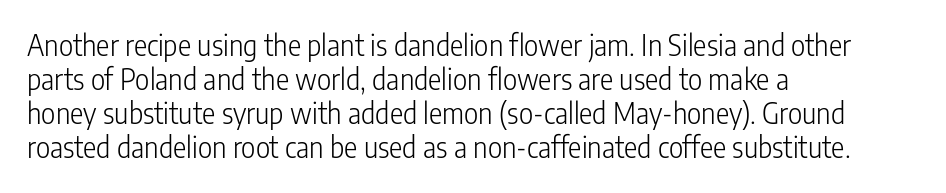
Posture: straight, roman, zero tilt. Descenders hang freely into open space. The face looks like a standard text weight, possibly lighter. A classic flush-left, rag-right setting is used for this passage.
